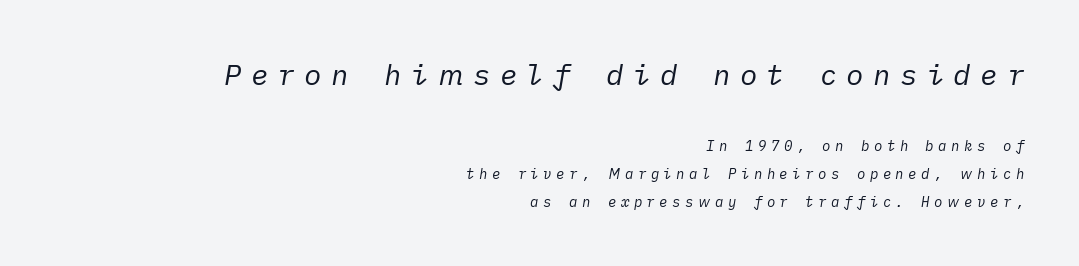
The image shows 29 px regular-weight type, italic (leaning right); set right-aligned, loose line spacing (1.99x), unusually wide letter spacing (+0.32 em), not underlined; the first (top) block is 2.07x larger; low stroke contrast and a medium x-height.
